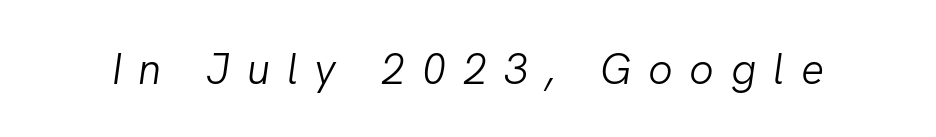
{"italic": "yes", "lean": "right", "slant_degrees": 8, "bold": "no", "weight": "light", "width": "normal", "stroke_contrast": "low", "x_height": "medium", "monospaced": "no", "underline": "no", "letter_spacing": "wide", "letter_spacing_em": 0.39, "glyph_px": 43}
